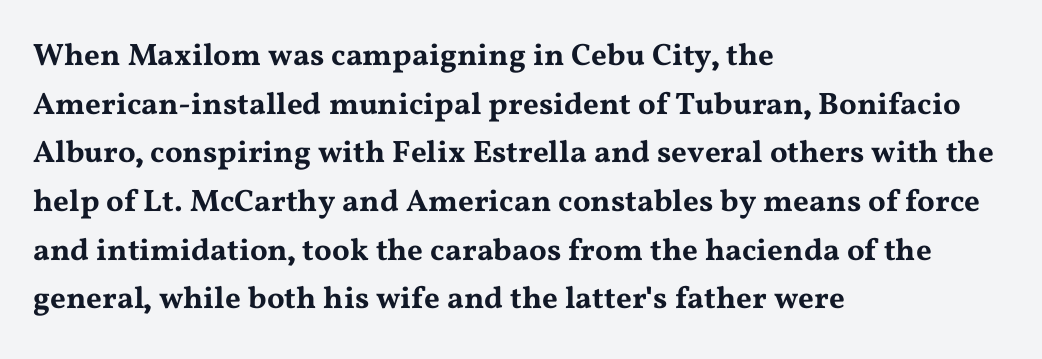
Q: Is the text italic (slanted)? A: No, it is upright.
Q: Is the typeface a serif or a sans-serif typeface? A: Serif.
Q: Is the text underlined? A: No.
Q: How is the paragraph aligned? A: Left-aligned.
Q: Is the spacing between letters normal or unusually wide? A: Normal.
Q: Is the spacing between lines tight, normal or loose? A: Normal.
Q: Width (condensed, normal, or wide)? A: Wide.
Q: Stroke contrast? A: Medium.
Q: x-height? A: Medium.
Q: Monospaced? A: No.
